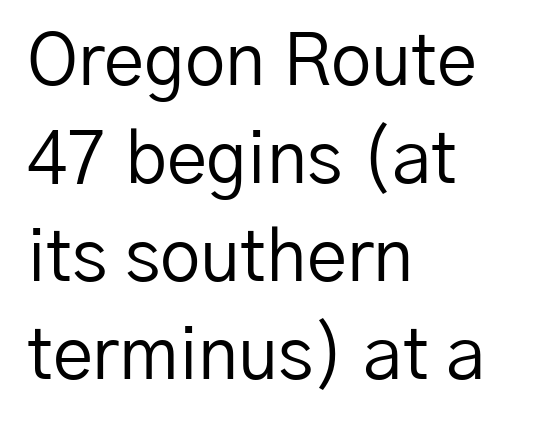
Q: Is the text bold? A: No.
Q: Is the text italic (slanted)? A: No, it is upright.
Q: Is the typeface a serif or a sans-serif typeface? A: Sans-serif.
Q: Is the text underlined? A: No.
Q: How is the paragraph aligned? A: Left-aligned.
Q: Is the spacing between letters normal or unusually wide? A: Normal.
Q: Is the spacing between lines tight, normal or loose? A: Normal.
Q: Width (condensed, normal, or wide)? A: Normal.
Q: Stroke contrast? A: Low.
Q: x-height? A: Medium.
Q: Monospaced? A: No.
